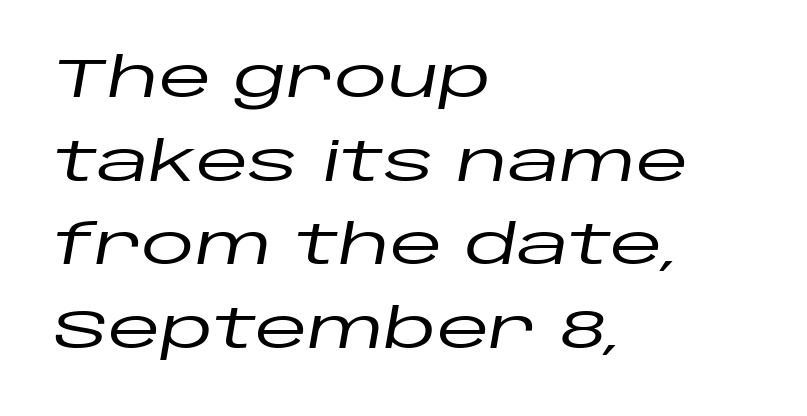
The image shows 54 px wide type, italic (leaning right); set left-aligned, normal line spacing (1.55x), normal letter spacing, not underlined; low stroke contrast and a large x-height.
